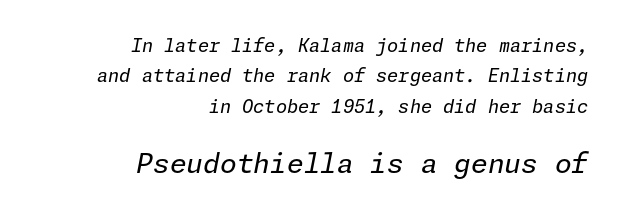
The image shows 27 px text type, italic (leaning right); set right-aligned, normal line spacing (1.69x), normal letter spacing, not underlined; the second (bottom) block is 1.5x larger.
